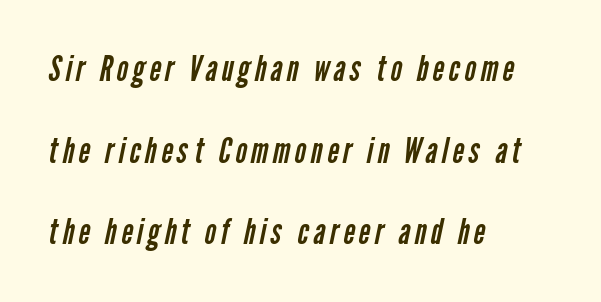
The image shows 35 px regular-weight, condensed sans-serif type; set left-aligned, loose line spacing (2.33x), not underlined; low stroke contrast and a medium x-height.
